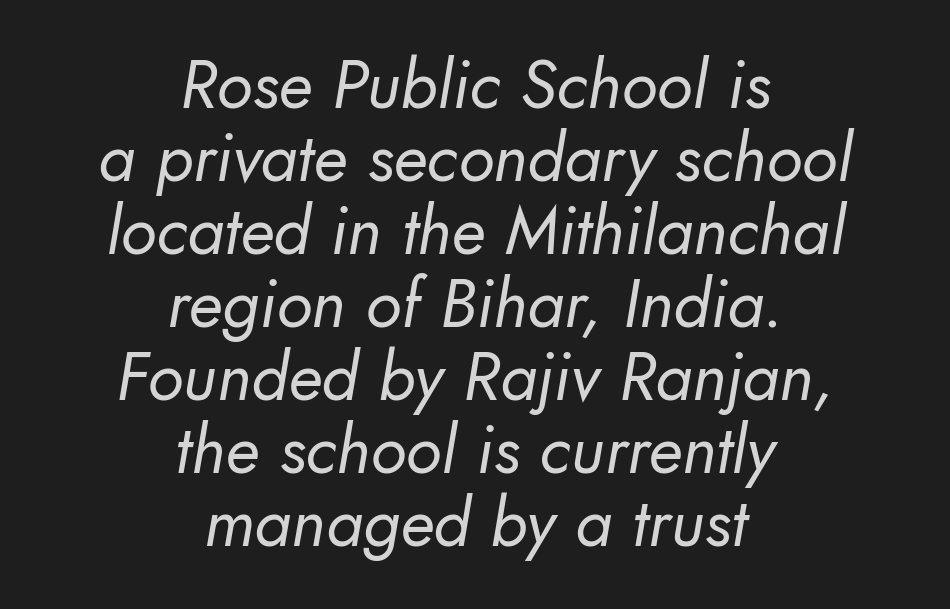
The image shows 67 px regular-weight sans-serif type; set centered, tight line spacing (1.09x), normal letter spacing, not underlined; low stroke contrast and a small x-height.
